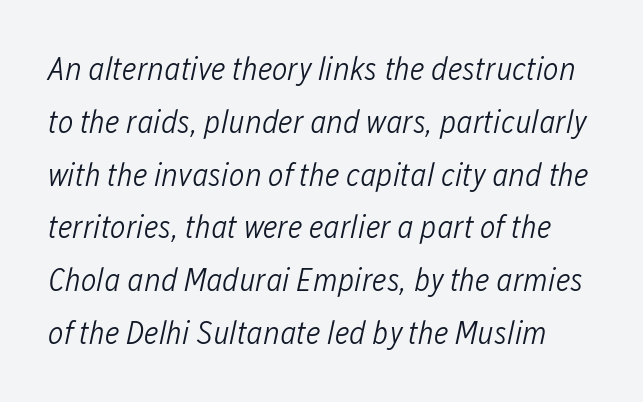
Q: Is the text bold? A: No.
Q: Is the text italic (slanted)? A: Yes, it leans right by about 12 degrees.
Q: Is the text underlined? A: No.
Q: Is the spacing between letters normal or unusually wide? A: Normal.
Q: Is the spacing between lines tight, normal or loose? A: Normal.
Q: Width (condensed, normal, or wide)? A: Condensed.
Q: Stroke contrast? A: Low.
Q: x-height? A: Medium.
Q: Monospaced? A: No.
